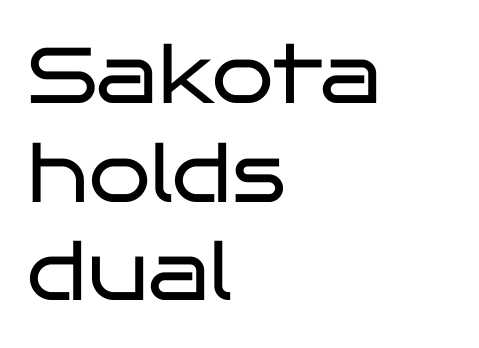
Q: Is the text bold? A: No.
Q: Is the text italic (slanted)? A: No, it is upright.
Q: Is the typeface a serif or a sans-serif typeface? A: Sans-serif.
Q: Is the text underlined? A: No.
Q: How is the paragraph aligned? A: Left-aligned.
Q: Is the spacing between letters normal or unusually wide? A: Normal.
Q: Is the spacing between lines tight, normal or loose? A: Normal.
Q: Width (condensed, normal, or wide)? A: Wide.
Q: Stroke contrast? A: Low.
Q: x-height? A: Large.
Q: Monospaced? A: No.
